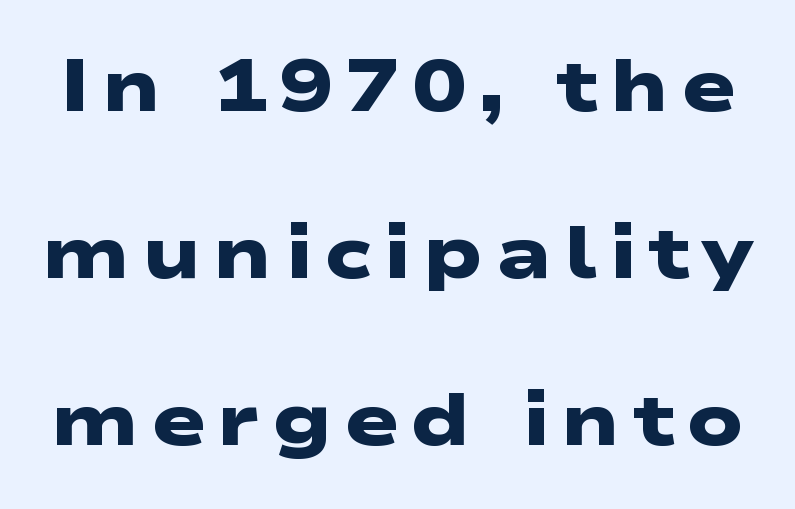
The block of text is sparse from top to bottom, with ample space between rows. A sans-serif font was chosen for this passage. Spacing verdict: proportional, widths tailored to each character. These lines carry a lot of weight — the face is fully bold. No word sits above an underline.
